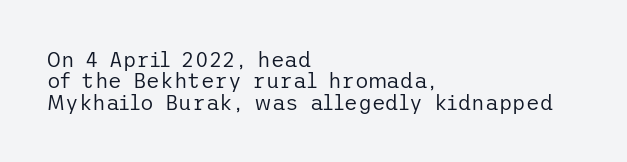
Q: Is the text bold? A: No.
Q: Is the text italic (slanted)? A: No, it is upright.
Q: Is the text underlined? A: No.
Q: How is the paragraph aligned? A: Left-aligned.
Q: Is the spacing between letters normal or unusually wide? A: Normal.
Q: Is the spacing between lines tight, normal or loose? A: Tight.
